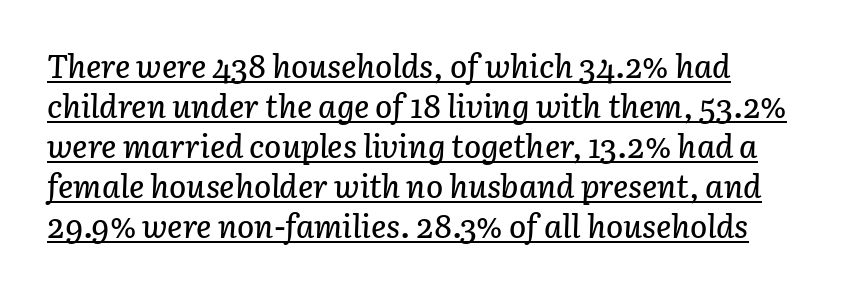
The image shows 32 px text type, italic (leaning right); set normal line spacing (1.25x), normal letter spacing, underlined; low stroke contrast and a medium x-height.
